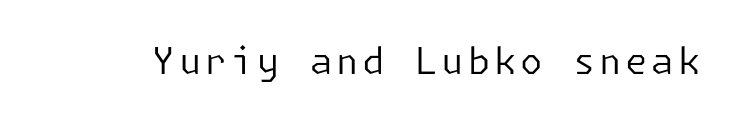
Q: Is the text bold? A: No.
Q: Is the text italic (slanted)? A: No, it is upright.
Q: Is the typeface a serif or a sans-serif typeface? A: Sans-serif.
Q: Is the text underlined? A: No.
Q: Width (condensed, normal, or wide)? A: Normal.
Q: Stroke contrast? A: Low.
Q: x-height? A: Medium.
